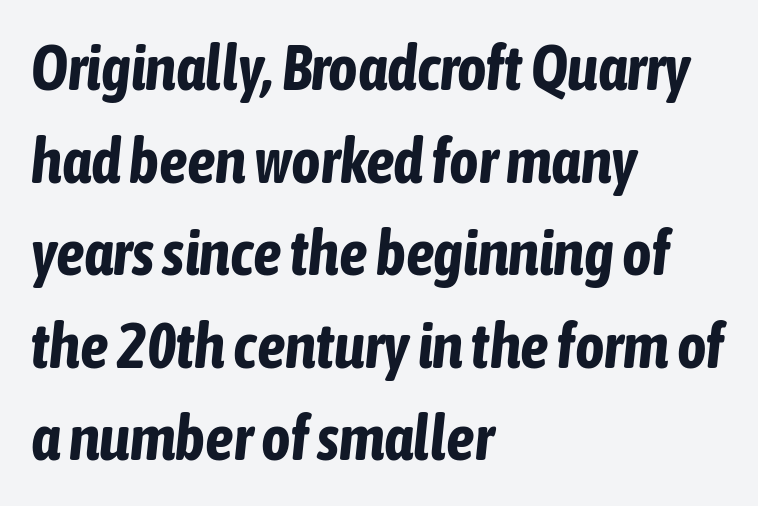
The image shows 63 px bold, condensed type, italic (leaning right); set left-aligned, normal line spacing (1.47x), normal letter spacing, not underlined; low stroke contrast and a medium x-height.
